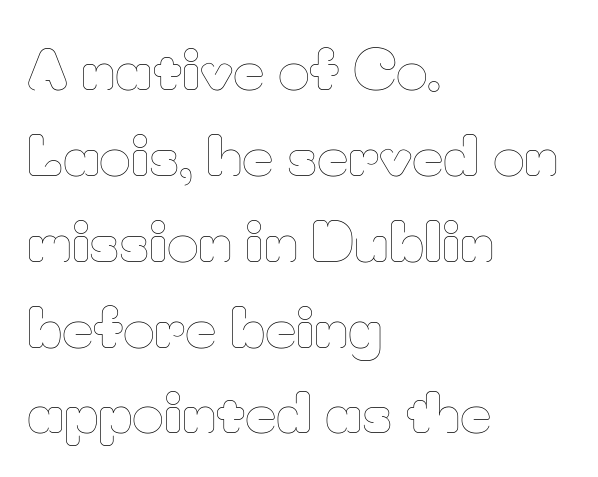
The leading is moderate, giving the passage an even texture. Think standard paragraph weight, or any step lighter than that. The passage shown is typed in a proportional face where columns would drift. This rendering leaves character spacing at its baseline value. Is there any slant? The stems are plumb.
